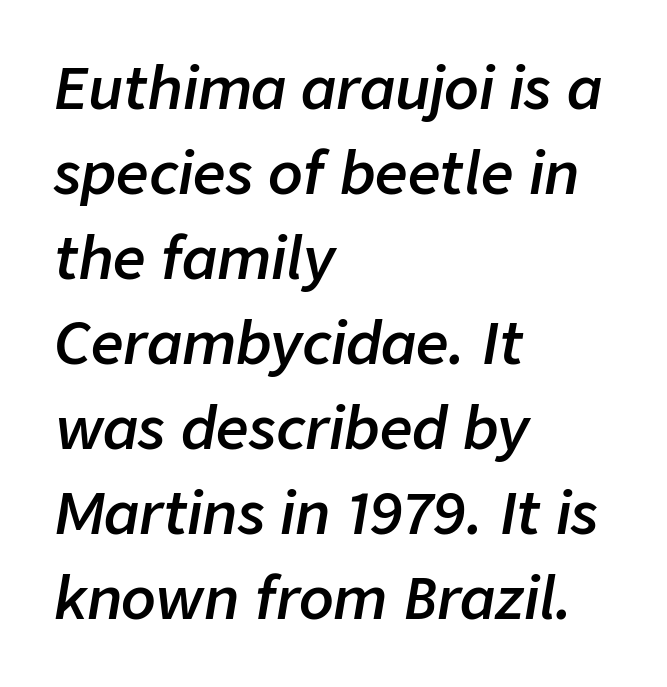
The image shows 57 px semibold type, italic (leaning right); set left-aligned, normal line spacing (1.49x), normal letter spacing, not underlined; low stroke contrast and a medium x-height.
